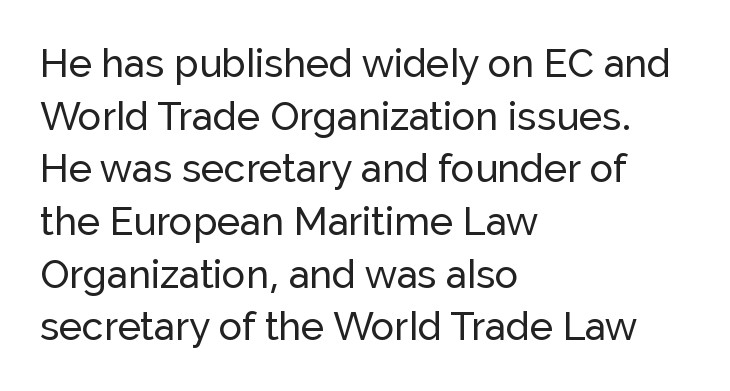
The line-height multiplier appears to be the usual default. No word sits above an underline. Glyph-to-glyph distance matches everyday printed text. The characters display no serif detailing; their extremities are plain. Each letter keeps its own natural width here, so spacing adapts to shape. The passage is arranged the way most books set body copy — flush left.
